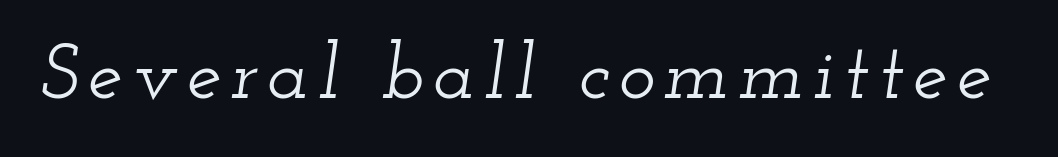
The passage shown is typed in a proportional face where columns would drift. The letters are slanted; this is an italic face. Descender tails drop into unmarked territory. Serif or sans? Serif — the stroke terminals have little feet.
